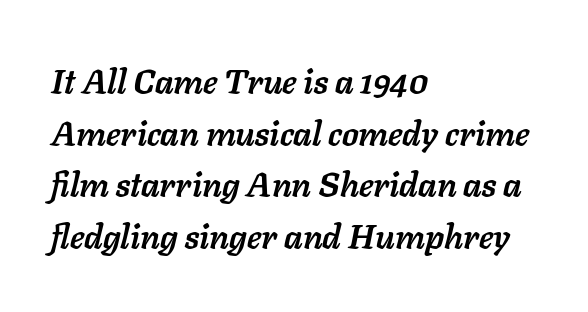
The image shows 34 px semibold type, italic (leaning right); set left-aligned, normal line spacing (1.52x), normal letter spacing, not underlined; low stroke contrast and a medium x-height.
